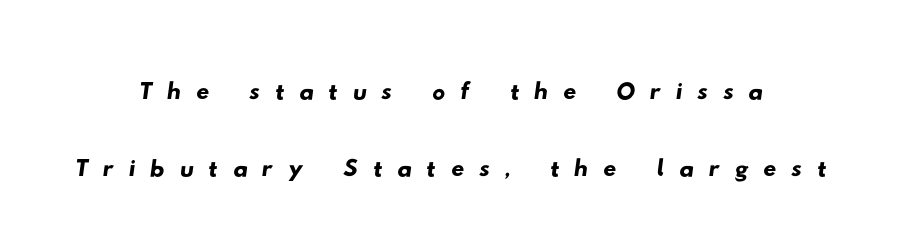
The image shows 65 px wide sans-serif type; set line spacing 1.19x, unusually wide letter spacing (+0.22 em), not underlined; low stroke contrast and a small x-height.
